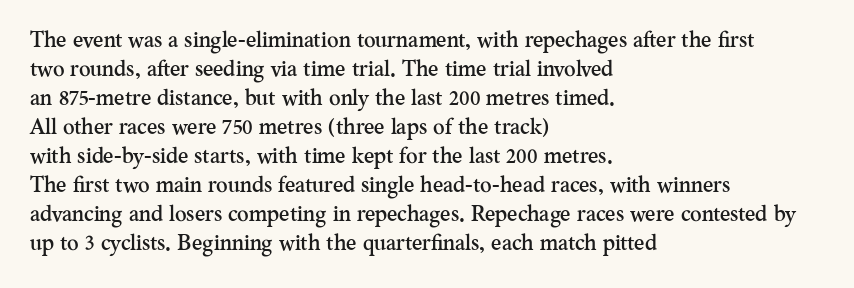
{"italic": "no", "underline": "no", "align": "left", "line_spacing": "normal", "line_spacing_ratio": 1.32, "letter_spacing": "normal", "letter_spacing_em": 0.0, "glyph_px": 22}
